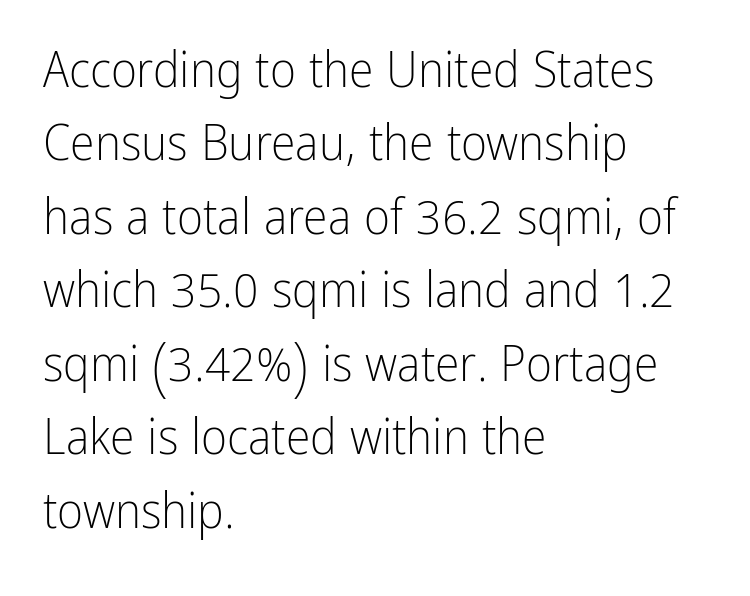
The space beneath each line is pristine and unruled. The text was rendered using a sans face with plain stroke endings. Visually the block forms a straight wall on the left and a jagged coastline on the right. Varying glyph widths throughout — classic text-font behaviour. The gaps between neighbouring characters are ordinary and unremarkable.
